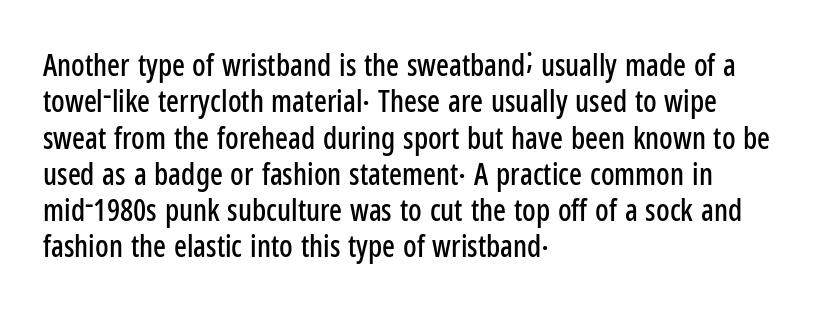
This rendering uses left alignment, leaving the right contour irregular. A roman cut, with each character standing at attention. Just letters on the line, the space beneath them empty. Is this a sans? Yes — the strokes have no serifs. Here the designer chose a conventional face with non-uniform glyph widths.
